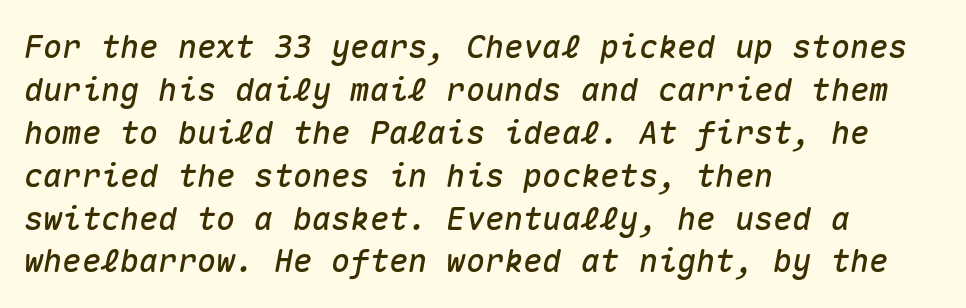
{"italic": "yes", "lean": "right", "slant_degrees": 10, "width": "normal", "stroke_contrast": "medium", "x_height": "medium", "monospaced": "yes", "underline": "no", "align": "left", "line_spacing": "normal", "line_spacing_ratio": 1.34, "letter_spacing": "normal", "letter_spacing_em": 0.0, "glyph_px": 32}
